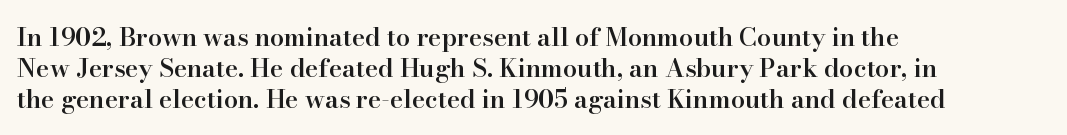
{"italic": "no", "bold": "semi", "underline": "no", "align": "left", "line_spacing_ratio": 1.24, "letter_spacing": "normal", "letter_spacing_em": 0.0, "glyph_px": 25}
